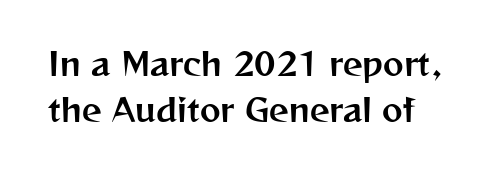
Q: Is the text italic (slanted)? A: No, it is upright.
Q: Is the typeface a serif or a sans-serif typeface? A: Sans-serif.
Q: Is the text underlined? A: No.
Q: Is the spacing between letters normal or unusually wide? A: Normal.
Q: Is the spacing between lines tight, normal or loose? A: Normal.
Q: Width (condensed, normal, or wide)? A: Normal.
Q: Stroke contrast? A: Medium.
Q: x-height? A: Medium.
Q: Monospaced? A: No.
